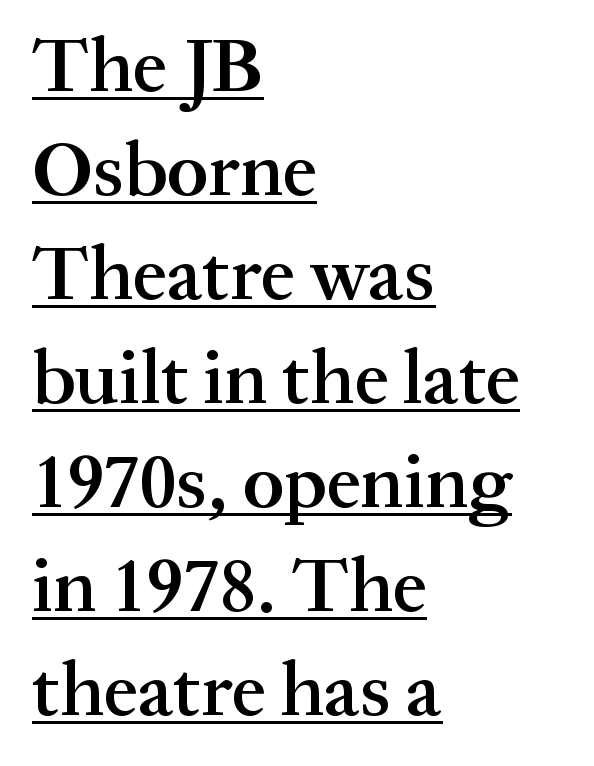
Leading: standard. Serifs: yes, visible at the terminals of the letterforms. Posture: vertical. What decoration does the sample have? An underline. In terms of weight, the rendering is demibold, just under bold.
